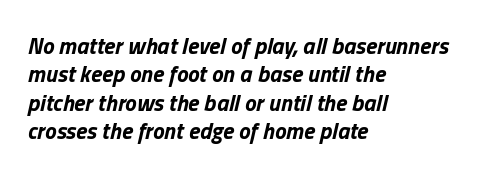
Q: Is the text bold? A: Yes.
Q: Is the text italic (slanted)? A: Yes, it leans right by about 13 degrees.
Q: Is the text underlined? A: No.
Q: How is the paragraph aligned? A: Left-aligned.
Q: Is the spacing between letters normal or unusually wide? A: Normal.
